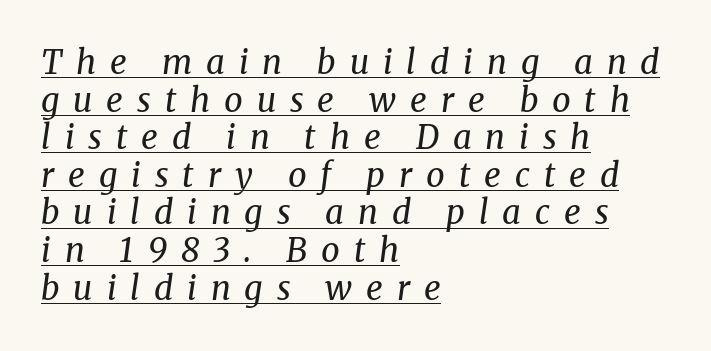
The letters advance in unequal steps, a hallmark of proportional type. Looking at the ascenders, they clearly lean. What stands out about the letter spacing? Its width — letters are far apart. Think standard paragraph weight, or any step lighter than that. Caption: lettering with a line underneath.
